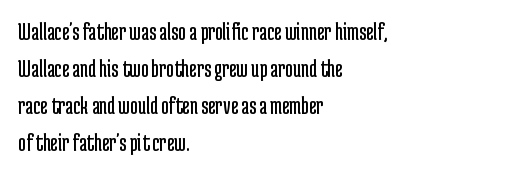
Rule under the text: the space is simply empty. The tracking reads as untouched default to a designer's eye. Compared with a typical body face, this is equally light or lighter still. A student would call this left alignment; a typographer would say flush left, rag right. The rows are spaced the way most documents space them.
